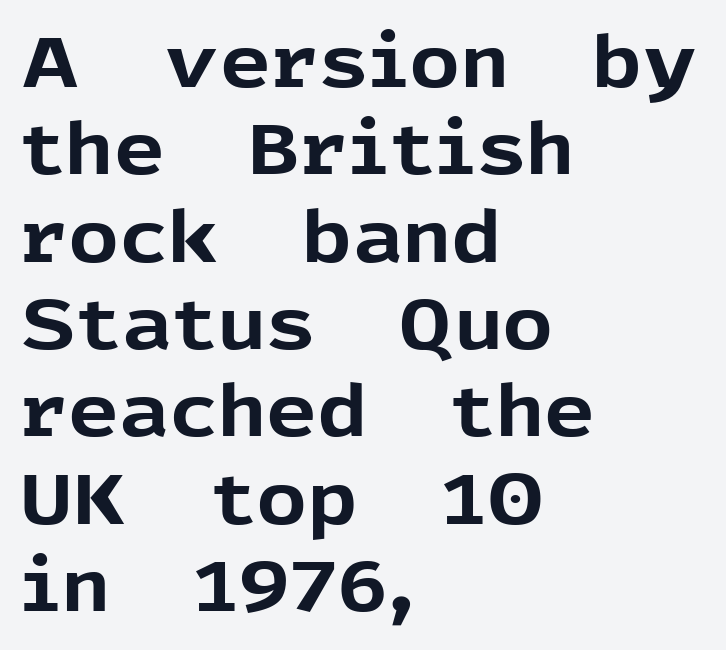
Default kerning and tracking; the words read as compact shapes. You can tell from the bare stems that sans-serif type was used. Note the varied advance widths — an 'i' is clearly narrower than an 'm'. Type without underlining. Tall strokes in this sample are plumb rather than angled. The characters look thick and weighty, a clear bold.
